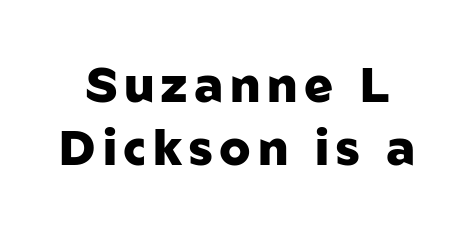
This is heavy type, rendered in bold. Each row of text sits above clean, open space. Whoever set this chose a conventional vertical rhythm. Ordinary non-slanted type is in use. You could not count columns in this text — the font is proportionally spaced. Serif or sans? Sans — the stroke terminals are bare.
